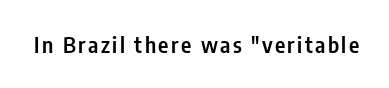
Ascenders rise straight up at ninety degrees. The specimen omits any rule beneath the text block's lines. Caption: semibold face, moderately heavy strokes.
